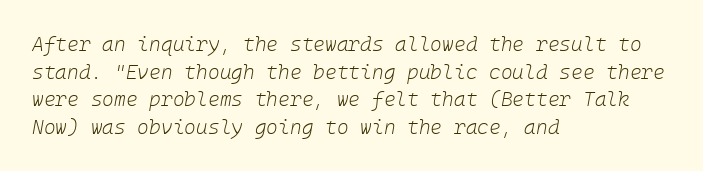
The passage shown leans; its letterforms are oblique. Summary of vertical rhythm: regular, with standard interline spacing. Ink coverage per letter is moderate at most. A clean baseline with only descenders dipping below it.
